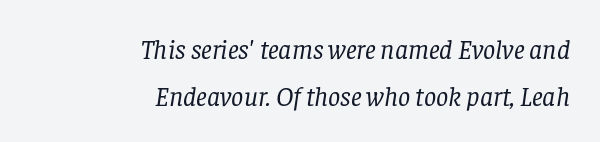
The image shows 27 px text type, italic (leaning right); set right-aligned, line spacing 1.74x, normal letter spacing, not underlined.
